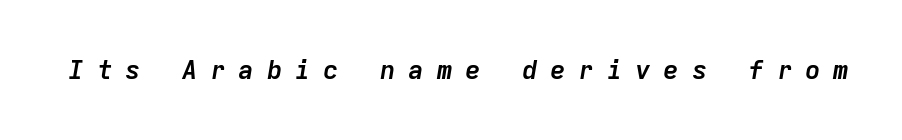
Q: Is the text bold? A: Yes.
Q: Is the text italic (slanted)? A: Yes, it leans right by about 9 degrees.
Q: Is the text underlined? A: No.
Q: Is the spacing between letters normal or unusually wide? A: Unusually wide.
